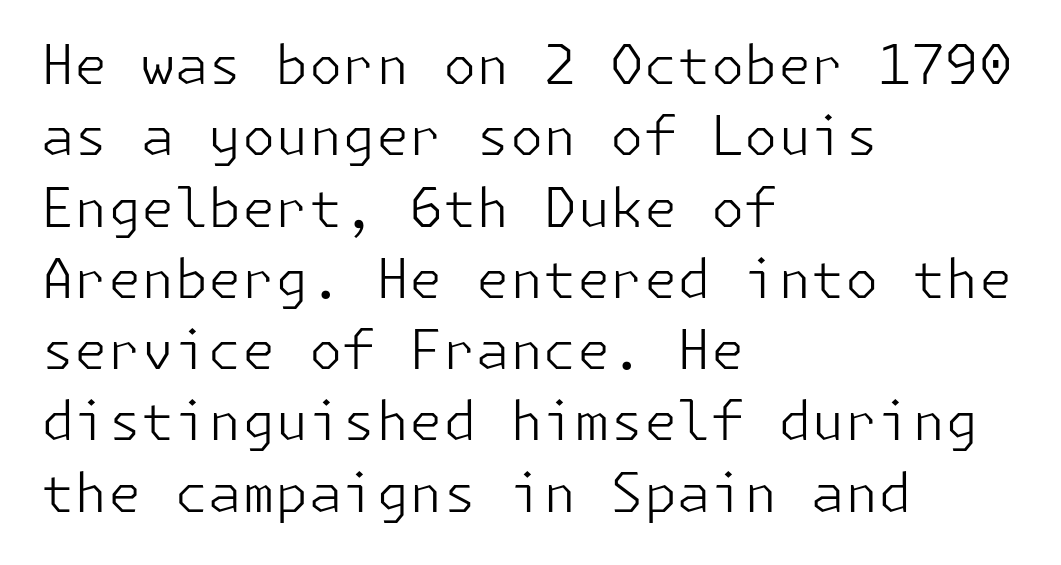
The image shows 54 px light sans-serif type, upright; set left-aligned, normal line spacing (1.32x), normal letter spacing, not underlined; low stroke contrast and a medium x-height.
